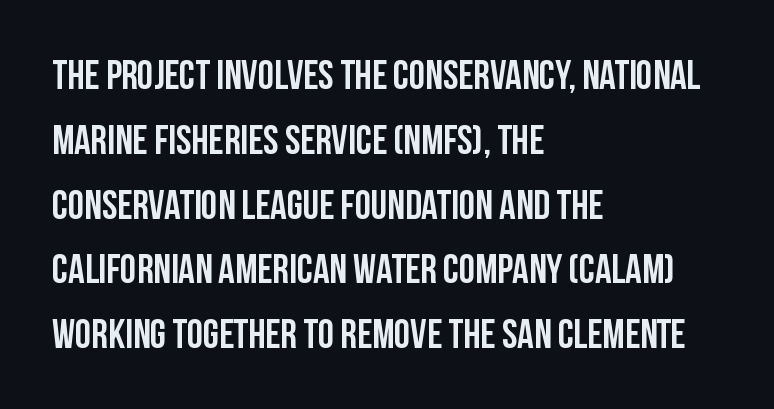
Q: Is the text bold? A: Yes.
Q: Is the text italic (slanted)? A: No, it is upright.
Q: Is the typeface a serif or a sans-serif typeface? A: Sans-serif.
Q: Is the text underlined? A: No.
Q: How is the paragraph aligned? A: Left-aligned.
Q: Is the spacing between letters normal or unusually wide? A: Normal.
Q: Is the spacing between lines tight, normal or loose? A: Normal.
Q: Width (condensed, normal, or wide)? A: Condensed.
Q: Stroke contrast? A: Low.
Q: x-height? A: Large.
Q: Monospaced? A: No.
